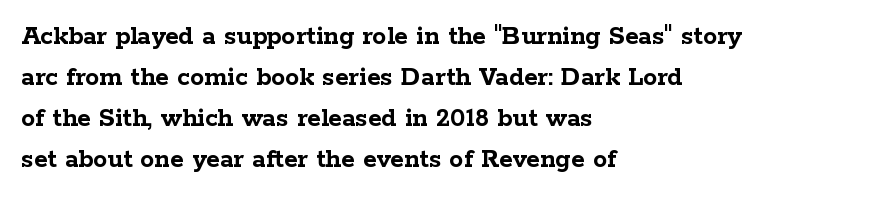
Lines of text with bare space underneath. You could not count columns in this text — the font is proportionally spaced. The rendering keeps characters at their native spacing. This sample is left-justified, so line endings fall wherever the words run out. Serif or sans? Serif — the stroke terminals have little feet.
